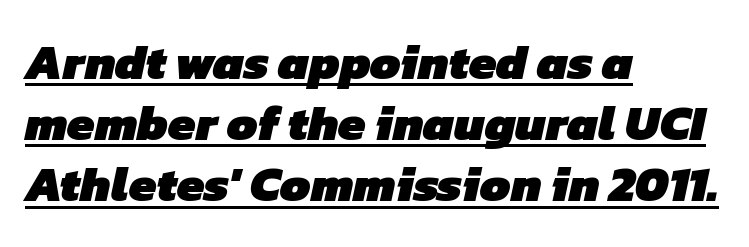
The text was rendered using a sans face with plain stroke endings. The letters are bold, with thick, heavy strokes. Left-aligned paragraph, ragged on the right. Vertical spacing — default. Looks like regular typesetting: each glyph gets only the width it needs.
